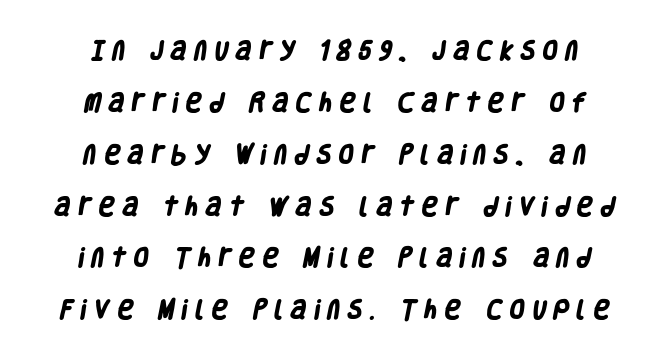
A typesetter would call this heavily tracked-out type. Reading down the column, the eye jumps a long way to each next line. Thick stems and heavy bowls — unmistakably bold. The rag falls on both sides of this text block equally. The zone under the glyphs is completely vacant.
